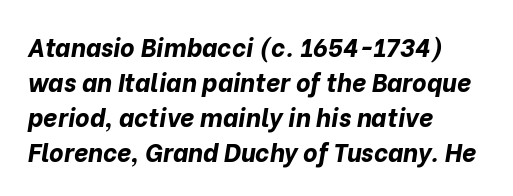
Q: Is the text bold? A: Yes.
Q: Is the text italic (slanted)? A: Yes, it leans right by about 10 degrees.
Q: Is the text underlined? A: No.
Q: How is the paragraph aligned? A: Left-aligned.
Q: Is the spacing between letters normal or unusually wide? A: Normal.
Q: Is the spacing between lines tight, normal or loose? A: Normal.
